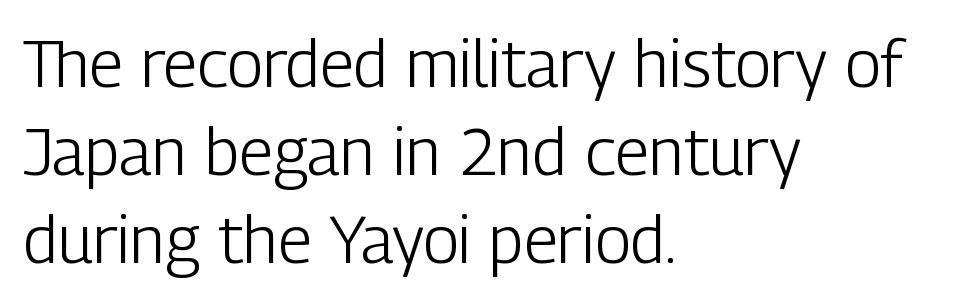
Weight class: somewhere from thin through regular. The paragraph shown leans on its left margin. Whoever set this chose a conventional vertical rhythm. Character widths vary here, with narrow letters taking less room than wide ones. These lines were composed using upright roman letters. Has an underline been added? It has not.
